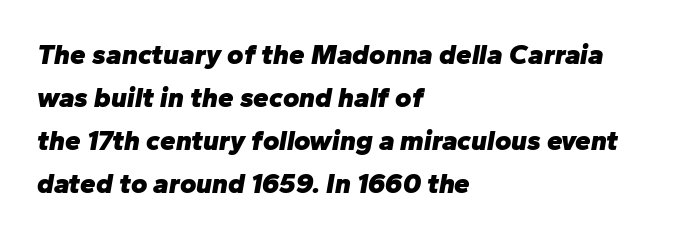
Q: Is the text bold? A: Yes.
Q: Is the text italic (slanted)? A: Yes, it leans right by about 10 degrees.
Q: Is the text underlined? A: No.
Q: How is the paragraph aligned? A: Left-aligned.
Q: Is the spacing between letters normal or unusually wide? A: Normal.
Q: Is the spacing between lines tight, normal or loose? A: Normal.
Q: Width (condensed, normal, or wide)? A: Normal.
Q: Stroke contrast? A: Low.
Q: x-height? A: Medium.
Q: Monospaced? A: No.
